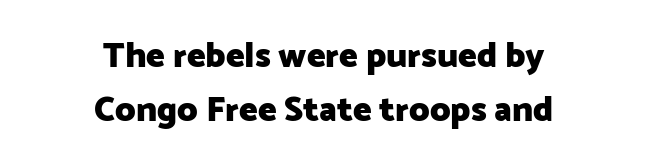
The image shows 35 px heavy sans-serif type, upright; set centered, normal line spacing (1.53x), normal letter spacing, not underlined; low stroke contrast and a medium x-height.
